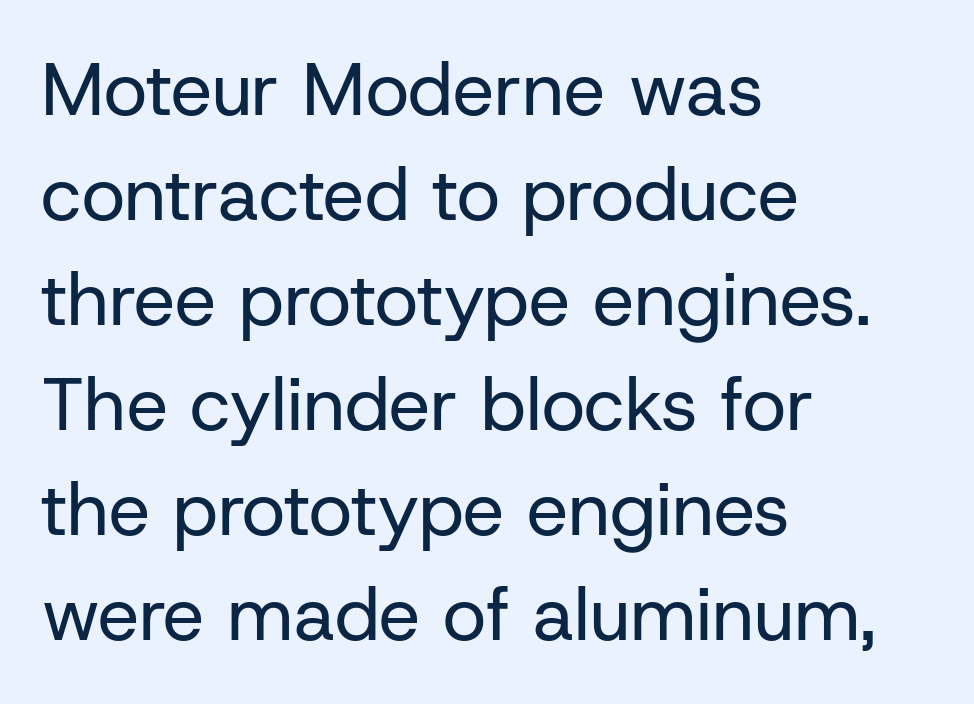
Q: Is the text bold? A: No.
Q: Is the text italic (slanted)? A: No, it is upright.
Q: Is the typeface a serif or a sans-serif typeface? A: Sans-serif.
Q: Is the text underlined? A: No.
Q: How is the paragraph aligned? A: Left-aligned.
Q: Is the spacing between letters normal or unusually wide? A: Normal.
Q: Is the spacing between lines tight, normal or loose? A: Normal.
Q: Width (condensed, normal, or wide)? A: Normal.
Q: Stroke contrast? A: Low.
Q: x-height? A: Medium.
Q: Monospaced? A: No.
